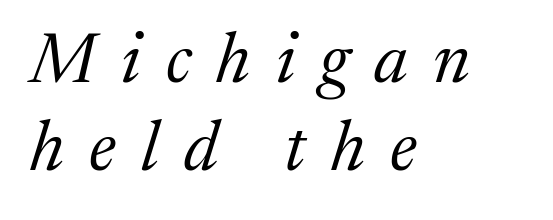
{"serif": "yes", "italic": "yes", "lean": "right", "slant_degrees": 17, "bold": "no", "weight": "regular", "width": "normal", "stroke_contrast": "medium", "x_height": "medium", "monospaced": "no", "underline": "no", "align": "left", "line_spacing": "normal", "line_spacing_ratio": 1.26, "letter_spacing": "wide", "letter_spacing_em": 0.36, "glyph_px": 70}
